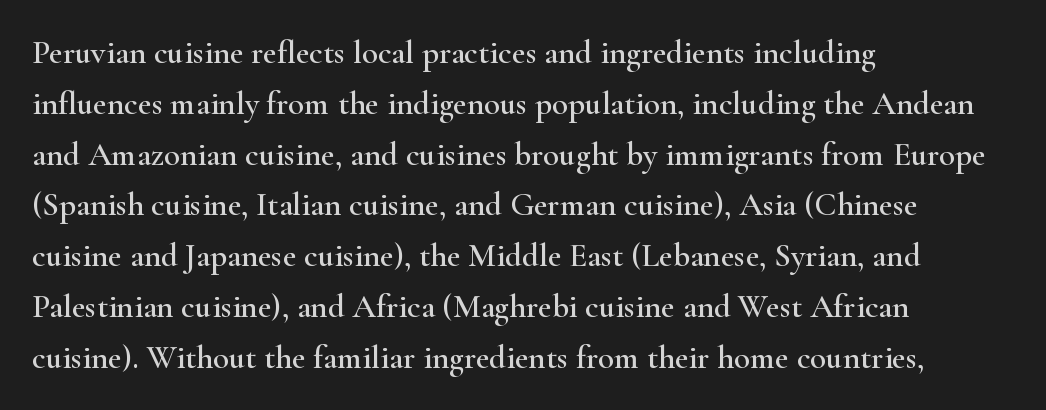
Q: Is the text italic (slanted)? A: No, it is upright.
Q: Is the typeface a serif or a sans-serif typeface? A: Serif.
Q: Is the text underlined? A: No.
Q: How is the paragraph aligned? A: Left-aligned.
Q: Is the spacing between letters normal or unusually wide? A: Normal.
Q: Is the spacing between lines tight, normal or loose? A: Normal.
Q: Width (condensed, normal, or wide)? A: Wide.
Q: Stroke contrast? A: High.
Q: x-height? A: Small.
Q: Monospaced? A: No.
